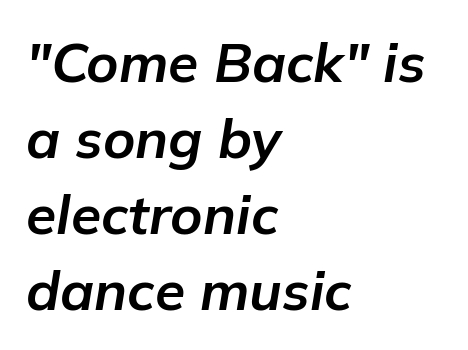
{"italic": "yes", "lean": "right", "slant_degrees": 9, "bold": "yes", "weight": "bold", "width": "normal", "stroke_contrast": "low", "x_height": "medium", "monospaced": "no", "underline": "no", "align": "left", "line_spacing": "normal", "line_spacing_ratio": 1.38, "letter_spacing": "normal", "letter_spacing_em": 0.0, "glyph_px": 55}
